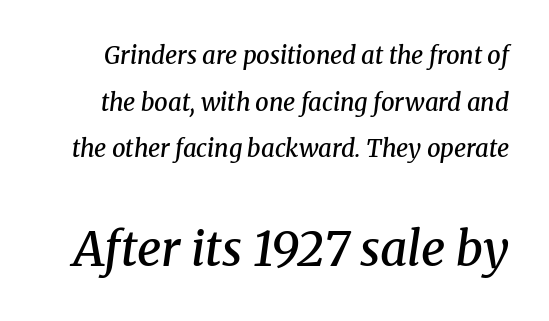
The block sitting lower on the canvas is the one with enlarged characters. Heft: intermediate — a semibold. A clean baseline with only descenders dipping below it. Observe the serifs anchoring each vertical stroke in this sample. Characters are canted at an angle relative to the baseline's perpendicular. The passage shown stacks its lines with a broad gap.
